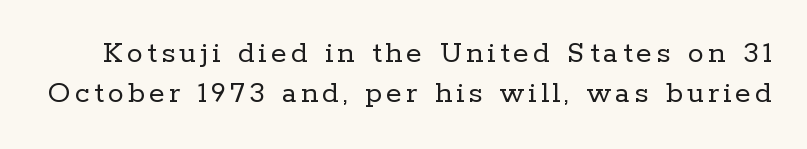
{"serif": "yes", "italic": "no", "bold": "no", "weight": "regular", "width": "normal", "stroke_contrast": "low", "x_height": "medium", "monospaced": "no", "underline": "no", "line_spacing": "normal", "line_spacing_ratio": 1.26, "glyph_px": 32}
